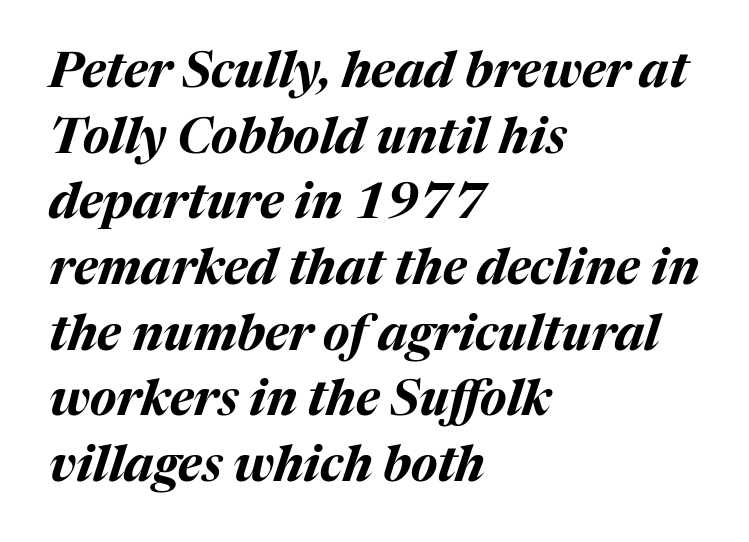
{"italic": "yes", "lean": "right", "slant_degrees": 17, "bold": "yes", "weight": "bold", "width": "normal", "stroke_contrast": "medium", "x_height": "medium", "monospaced": "no", "underline": "no", "align": "left", "line_spacing": "normal", "line_spacing_ratio": 1.34, "letter_spacing": "normal", "letter_spacing_em": 0.0, "glyph_px": 49}
